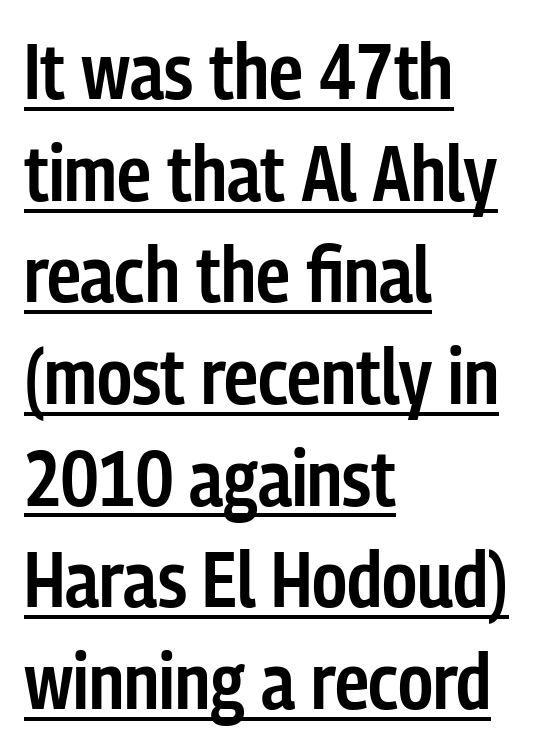
Q: Is the text bold? A: Semi-bold.
Q: Is the text italic (slanted)? A: No, it is upright.
Q: Is the typeface a serif or a sans-serif typeface? A: Sans-serif.
Q: Is the text underlined? A: Yes.
Q: How is the paragraph aligned? A: Left-aligned.
Q: Is the spacing between letters normal or unusually wide? A: Normal.
Q: Is the spacing between lines tight, normal or loose? A: Normal.
Q: Width (condensed, normal, or wide)? A: Condensed.
Q: Stroke contrast? A: Low.
Q: x-height? A: Medium.
Q: Monospaced? A: No.
